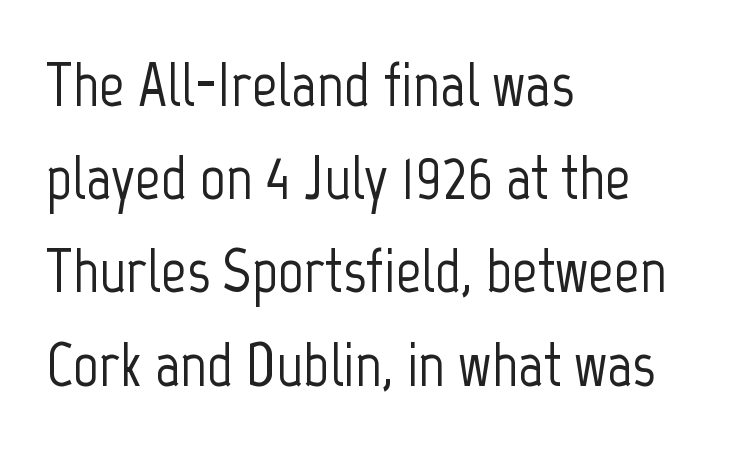
Q: Is the text italic (slanted)? A: No, it is upright.
Q: Is the typeface a serif or a sans-serif typeface? A: Sans-serif.
Q: Is the text underlined? A: No.
Q: How is the paragraph aligned? A: Left-aligned.
Q: Is the spacing between letters normal or unusually wide? A: Normal.
Q: Is the spacing between lines tight, normal or loose? A: Normal.
Q: Width (condensed, normal, or wide)? A: Condensed.
Q: Stroke contrast? A: Low.
Q: x-height? A: Medium.
Q: Monospaced? A: No.
